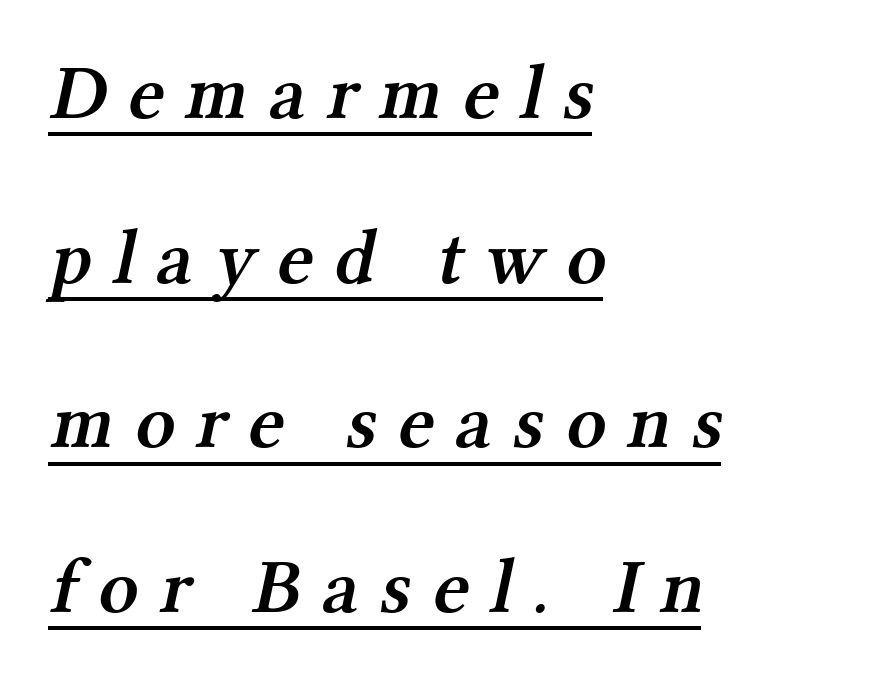
The image shows 78 px semibold serif type; set left-aligned, loose line spacing (2.11x), unusually wide letter spacing (+0.27 em), underlined; medium stroke contrast and a medium x-height.
